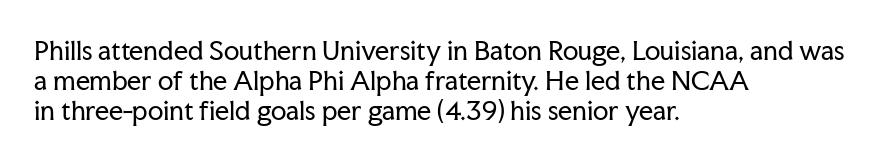
Q: Is the text bold? A: No.
Q: Is the text italic (slanted)? A: No, it is upright.
Q: Is the text underlined? A: No.
Q: How is the paragraph aligned? A: Left-aligned.
Q: Is the spacing between letters normal or unusually wide? A: Normal.
